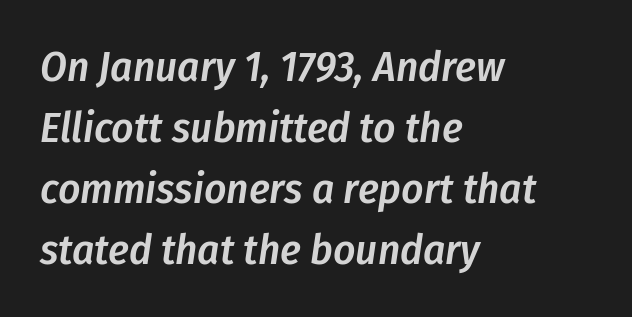
Q: Is the text bold? A: Semi-bold.
Q: Is the text italic (slanted)? A: Yes, it leans right by about 8 degrees.
Q: Is the text underlined? A: No.
Q: How is the paragraph aligned? A: Left-aligned.
Q: Is the spacing between letters normal or unusually wide? A: Normal.
Q: Is the spacing between lines tight, normal or loose? A: Normal.
Q: Width (condensed, normal, or wide)? A: Condensed.
Q: Stroke contrast? A: Low.
Q: x-height? A: Medium.
Q: Monospaced? A: No.
